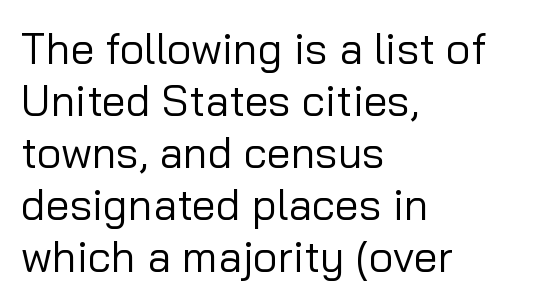
{"serif": "no", "italic": "no", "bold": "no", "weight": "regular", "width": "normal", "stroke_contrast": "low", "x_height": "medium", "monospaced": "no", "underline": "no", "align": "left", "line_spacing_ratio": 1.21, "letter_spacing": "normal", "letter_spacing_em": 0.0, "glyph_px": 43}
